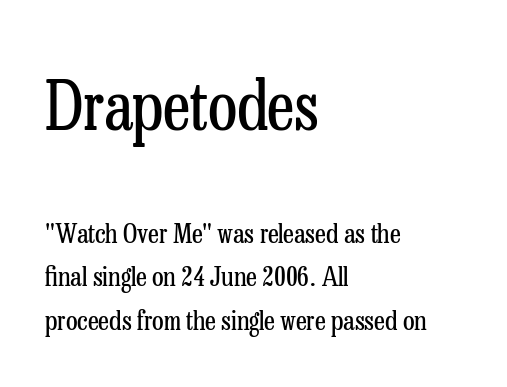
The image shows 68 px regular-weight, condensed serif type, upright; set left-aligned, normal line spacing (1.61x), normal letter spacing, not underlined; the first (top) block is 2.52x larger; low stroke contrast and a medium x-height.
